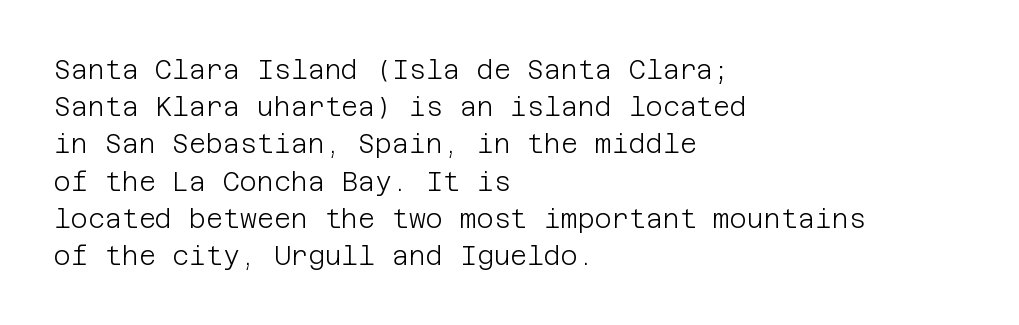
{"italic": "no", "bold": "no", "underline": "no", "align": "left", "line_spacing": "normal", "line_spacing_ratio": 1.43, "letter_spacing": "normal", "letter_spacing_em": 0.0, "glyph_px": 26}
